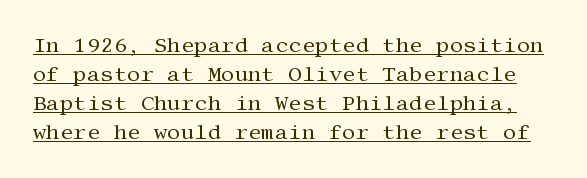
How are the letters spaced? Ordinarily, with no added tracking. Descenders here cross a horizontal rule under the line. Posture: upright roman. Vertical stems look standard width or narrower in stroke. A normal amount of white space separates one row of letters from the next.
